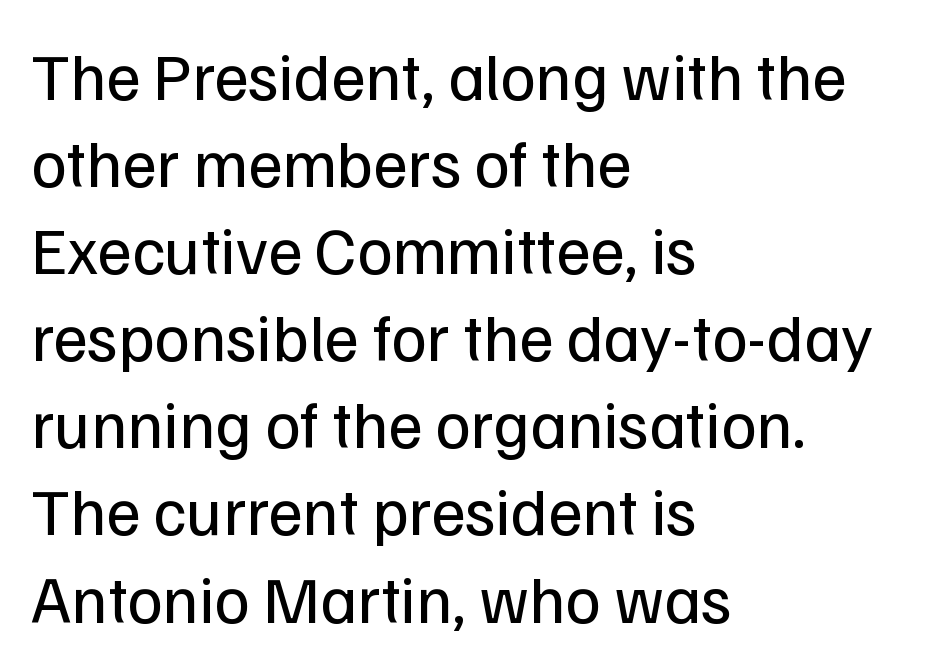
{"serif": "no", "italic": "no", "bold": "no", "weight": "regular", "width": "normal", "stroke_contrast": "low", "x_height": "medium", "monospaced": "no", "underline": "no", "align": "left", "line_spacing": "normal", "line_spacing_ratio": 1.3, "letter_spacing": "normal", "letter_spacing_em": 0.0, "glyph_px": 67}
